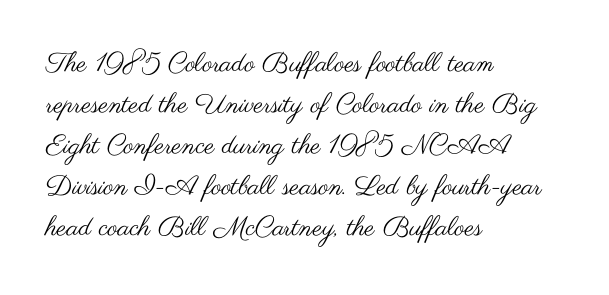
{"bold": "no", "underline": "no", "align": "left", "line_spacing": "normal", "line_spacing_ratio": 1.52, "letter_spacing": "normal", "letter_spacing_em": 0.0, "glyph_px": 27}
